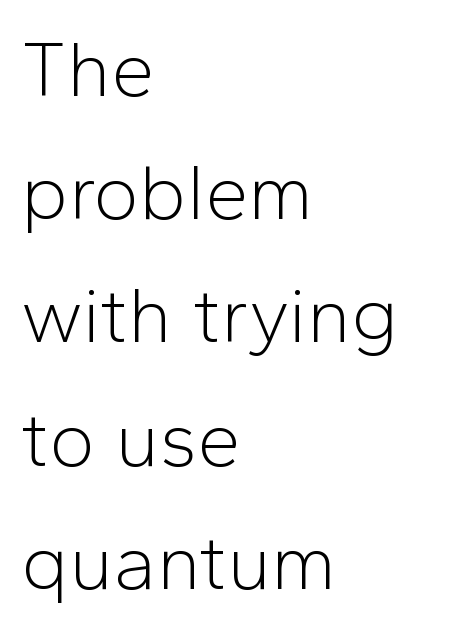
The image shows 78 px light sans-serif type, upright; set left-aligned, normal line spacing (1.58x), normal letter spacing, not underlined; low stroke contrast and a medium x-height.
